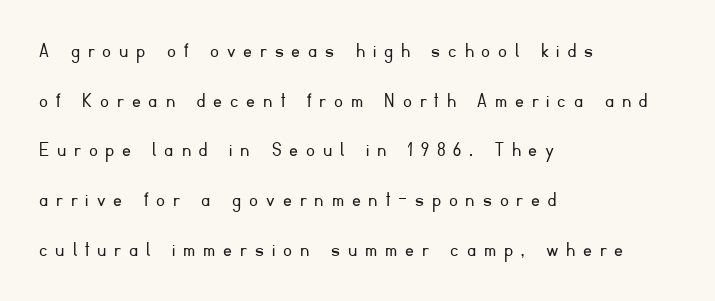
The image shows 22 px text type, upright; set left-aligned, loose line spacing (2.26x), unusually wide letter spacing (+0.36 em), not underlined.
